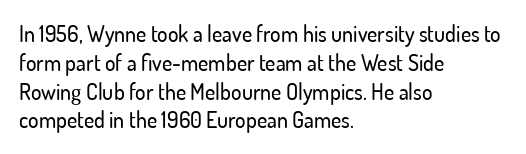
Descender tails drop into unmarked territory. Horizontal alignment here is leftward, the default for most running prose. Does extra space separate the letters? No, they use regular spacing. Upright lettering throughout. Evenly set lines give the paragraph a standard silhouette.
